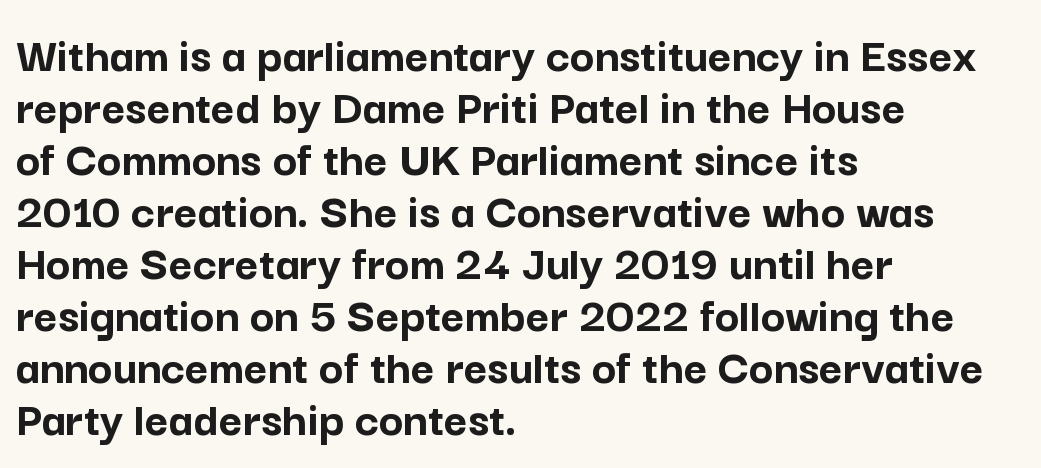
Q: Is the text bold? A: Yes.
Q: Is the text italic (slanted)? A: No, it is upright.
Q: Is the typeface a serif or a sans-serif typeface? A: Sans-serif.
Q: Is the text underlined? A: No.
Q: How is the paragraph aligned? A: Left-aligned.
Q: Is the spacing between letters normal or unusually wide? A: Normal.
Q: Is the spacing between lines tight, normal or loose? A: Tight.
Q: Width (condensed, normal, or wide)? A: Normal.
Q: Stroke contrast? A: Low.
Q: x-height? A: Medium.
Q: Monospaced? A: No.
